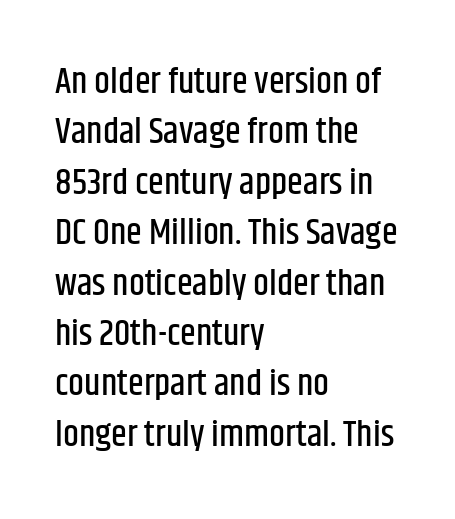
Q: Is the text italic (slanted)? A: No, it is upright.
Q: Is the typeface a serif or a sans-serif typeface? A: Sans-serif.
Q: Is the text underlined? A: No.
Q: How is the paragraph aligned? A: Left-aligned.
Q: Is the spacing between letters normal or unusually wide? A: Normal.
Q: Is the spacing between lines tight, normal or loose? A: Normal.
Q: Width (condensed, normal, or wide)? A: Condensed.
Q: Stroke contrast? A: Low.
Q: x-height? A: Large.
Q: Monospaced? A: No.
